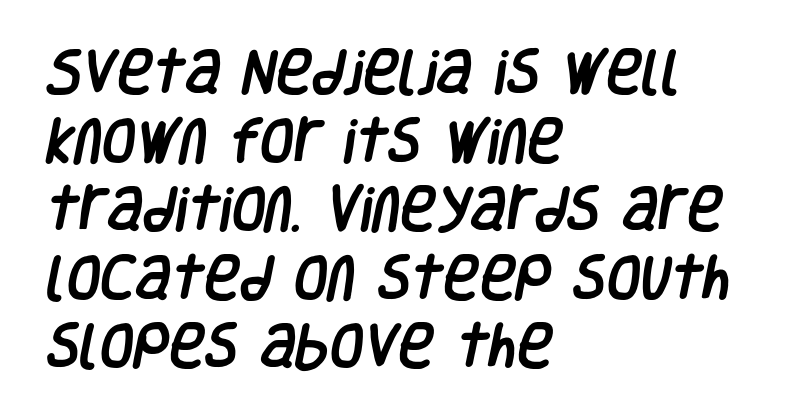
The image shows 49 px condensed sans-serif type; set left-aligned, normal line spacing (1.4x), normal letter spacing, not underlined; low stroke contrast and a large x-height.
